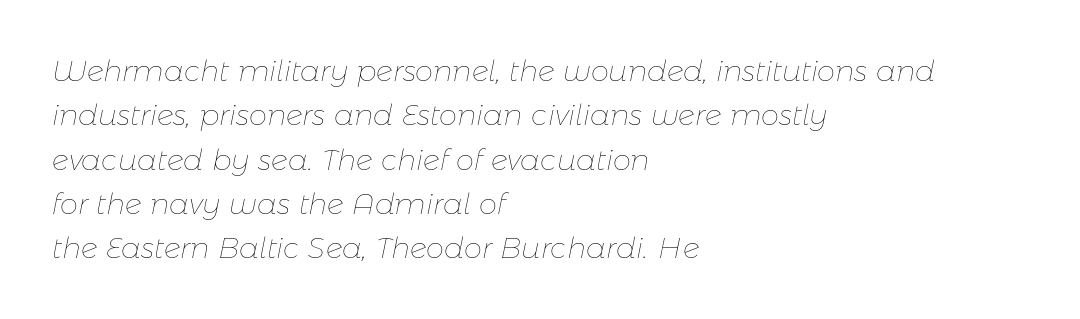
Q: Is the text bold? A: No.
Q: Is the text italic (slanted)? A: Yes, it leans right by about 11 degrees.
Q: Is the text underlined? A: No.
Q: How is the paragraph aligned? A: Left-aligned.
Q: Is the spacing between letters normal or unusually wide? A: Normal.
Q: Is the spacing between lines tight, normal or loose? A: Normal.
Q: Width (condensed, normal, or wide)? A: Normal.
Q: Stroke contrast? A: Low.
Q: x-height? A: Medium.
Q: Monospaced? A: No.
